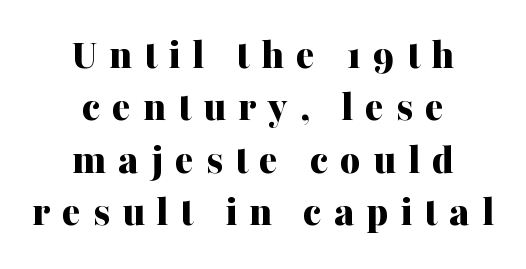
The tracking jumps out immediately: characters are airy and widely separated. The passage is arranged like a title page — every line centered. Pretty heavy lettering here — definitely bold. Check where the strokes stop: tiny serifs finish them off. Bare-footed words on every line.
